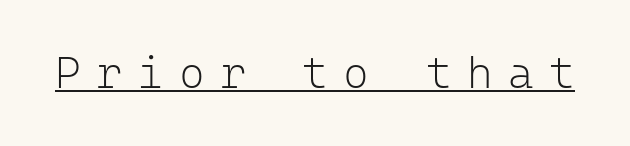
Q: Is the text bold? A: No.
Q: Is the text italic (slanted)? A: No, it is upright.
Q: Is the typeface a serif or a sans-serif typeface? A: Sans-serif.
Q: Is the text underlined? A: Yes.
Q: Is the spacing between letters normal or unusually wide? A: Unusually wide.
Q: Width (condensed, normal, or wide)? A: Normal.
Q: Stroke contrast? A: Low.
Q: x-height? A: Medium.
Q: Monospaced? A: Yes.
